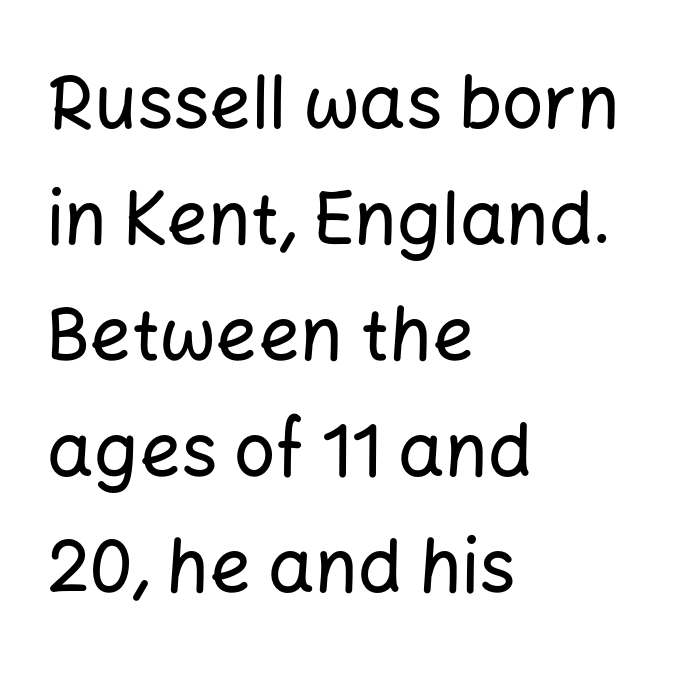
Q: Is the text italic (slanted)? A: No, it is upright.
Q: Is the typeface a serif or a sans-serif typeface? A: Sans-serif.
Q: Is the text underlined? A: No.
Q: How is the paragraph aligned? A: Left-aligned.
Q: Is the spacing between letters normal or unusually wide? A: Normal.
Q: Is the spacing between lines tight, normal or loose? A: Normal.
Q: Width (condensed, normal, or wide)? A: Normal.
Q: Stroke contrast? A: Low.
Q: x-height? A: Medium.
Q: Monospaced? A: No.
